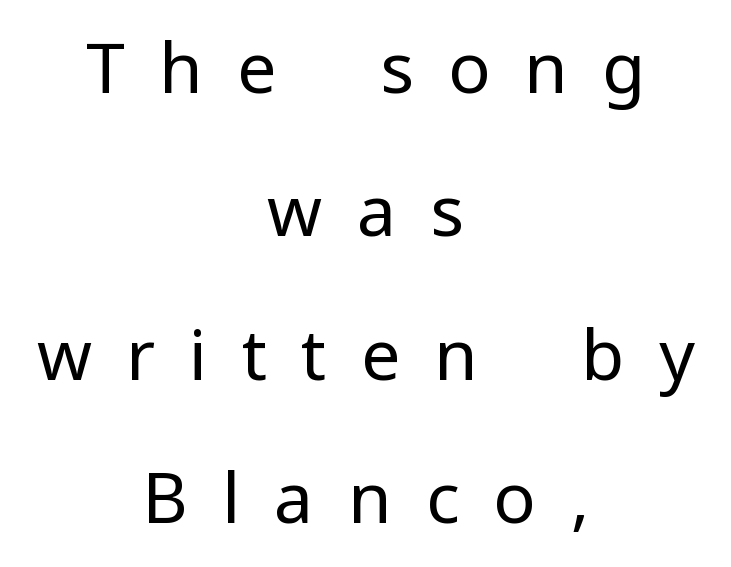
{"serif": "no", "italic": "no", "bold": "no", "weight": "regular", "width": "normal", "stroke_contrast": "low", "x_height": "medium", "monospaced": "no", "underline": "no", "align": "center", "line_spacing": "loose", "line_spacing_ratio": 2.05, "letter_spacing": "wide", "letter_spacing_em": 0.49, "glyph_px": 70}
